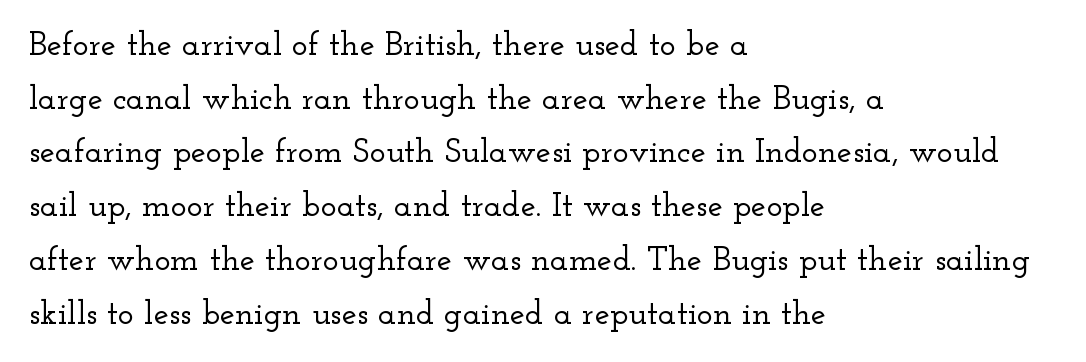
{"serif": "yes", "italic": "no", "width": "wide", "stroke_contrast": "low", "x_height": "small", "monospaced": "no", "underline": "no", "align": "left", "line_spacing": "normal", "line_spacing_ratio": 1.58, "letter_spacing": "normal", "letter_spacing_em": 0.0, "glyph_px": 34}
